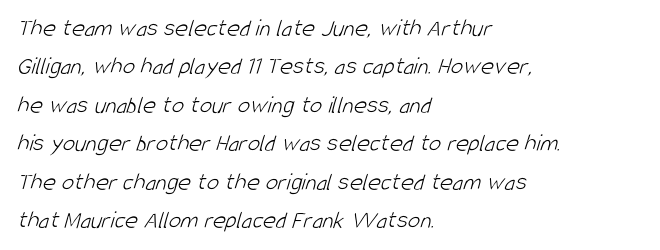
The image shows 25 px text type; set left-aligned, normal line spacing (1.54x), normal letter spacing, not underlined.
